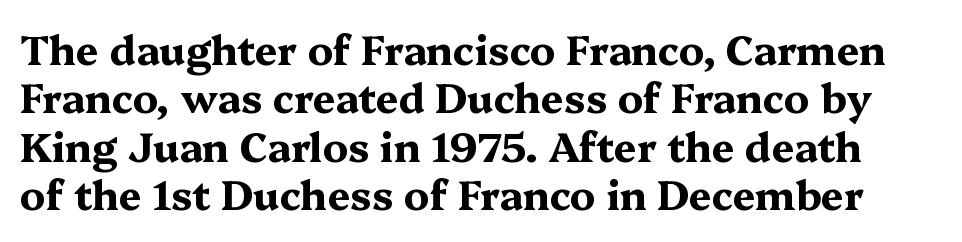
The letters carry serifs — small finishing strokes at the ends of their stems. Notice how the stems are strictly vertical — no italics here. The letters sit at their default tracking, neither squeezed nor spread. Look at the stroke-to-counter ratio: heavy, a bold.
